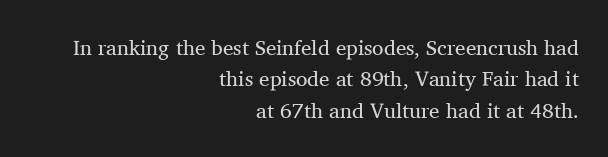
The image shows 21 px text type, upright; set right-aligned, normal line spacing (1.49x), normal letter spacing, not underlined.
